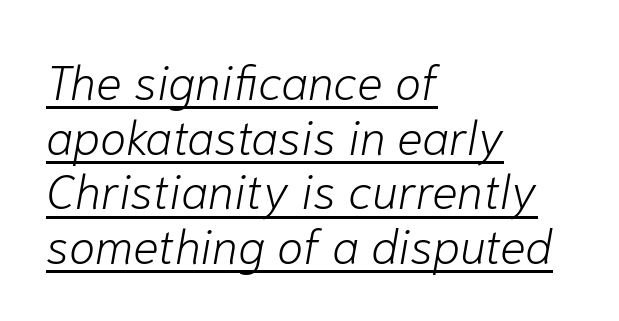
Is the letter spacing exaggerated? No — it looks like the ordinary default. Caption: face not bold, strokes unweighted. Character widths vary here, with narrow letters taking less room than wide ones. Is the block centered? No — it sits flush against the left margin.
